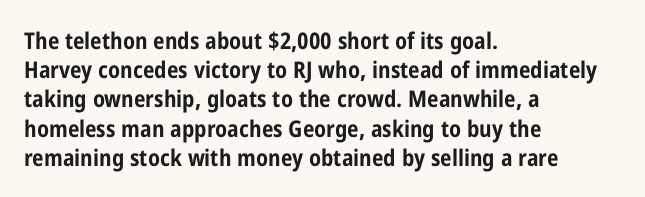
The image shows 23 px bold type, upright; set left-aligned, normal line spacing (1.27x), normal letter spacing, not underlined.
